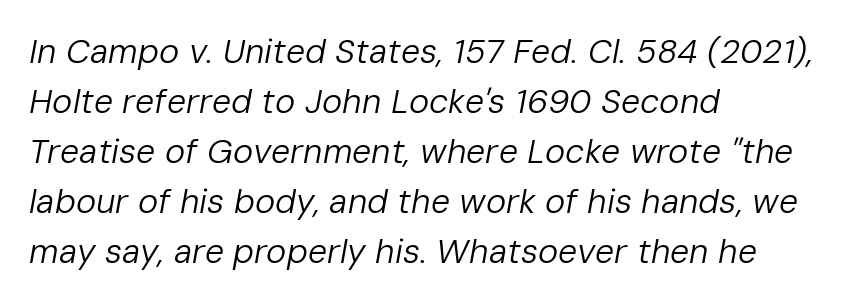
Proportional: the letters do not fall into vertical columns. Evenly set lines give the paragraph a standard silhouette. Reading down the block, your eye returns to a fixed left position each line. The letters sit at their default tracking, neither squeezed nor spread.
